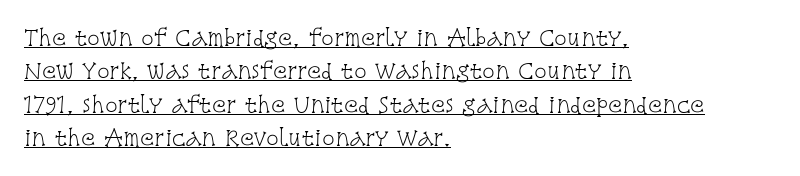
Notice how the stems are strictly vertical — no italics here. Does the leading feel generous? No, just average. How are the letters spaced? Ordinarily, with no added tracking. Is the block centered? No — it sits flush against the left margin.
